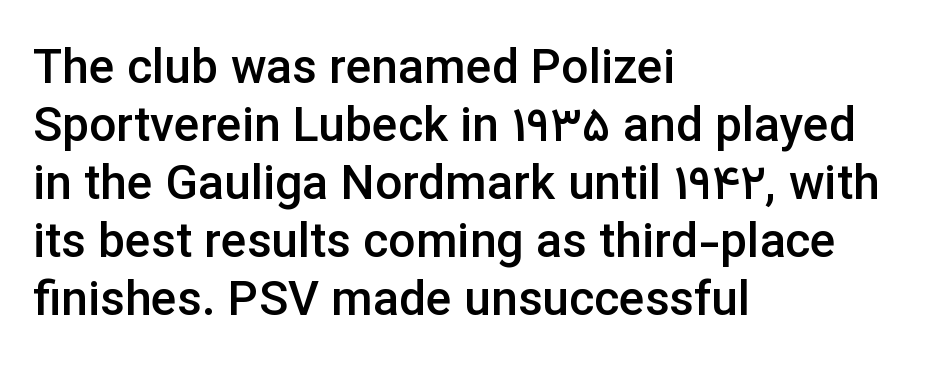
Q: Is the text bold? A: Semi-bold.
Q: Is the text italic (slanted)? A: No, it is upright.
Q: Is the typeface a serif or a sans-serif typeface? A: Sans-serif.
Q: Is the text underlined? A: No.
Q: How is the paragraph aligned? A: Left-aligned.
Q: Is the spacing between letters normal or unusually wide? A: Normal.
Q: Width (condensed, normal, or wide)? A: Normal.
Q: Stroke contrast? A: Low.
Q: x-height? A: Medium.
Q: Monospaced? A: No.
